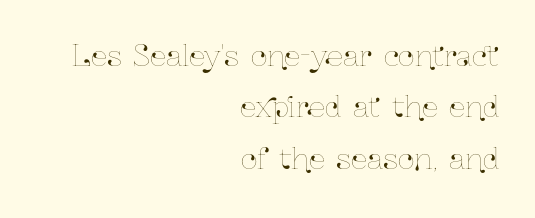
Glance below the letters and you will spot only blank space. The specimen reads as upright at a glance. The passage shown has conventional tracking throughout. Here the designer chose a conventional face with non-uniform glyph widths.
